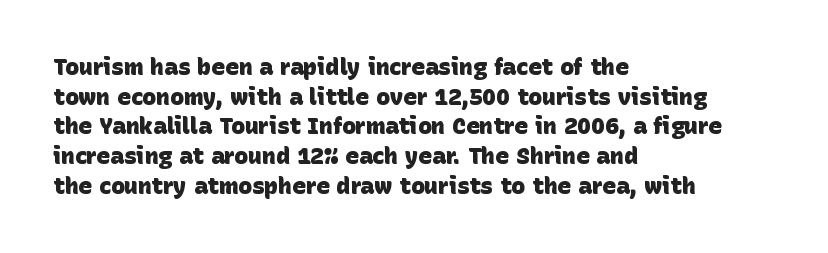
{"bold": "yes", "underline": "no", "align": "left", "line_spacing": "normal", "line_spacing_ratio": 1.29, "letter_spacing": "normal", "letter_spacing_em": 0.0, "glyph_px": 23}
